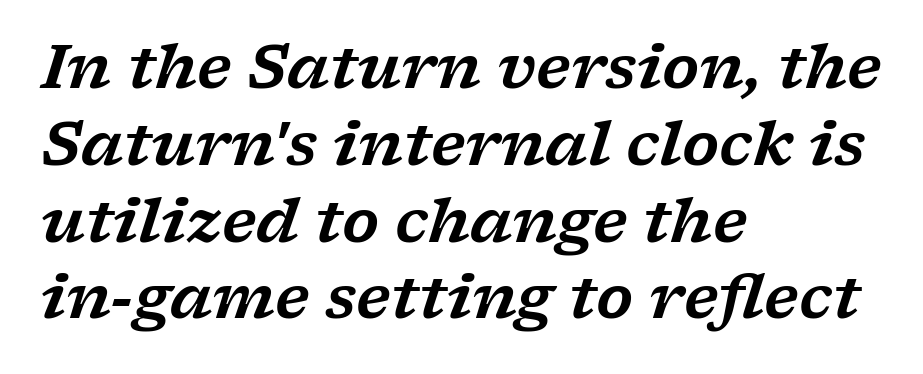
The image shows 60 px wide serif type, italic (leaning right); set left-aligned, normal line spacing (1.28x), normal letter spacing, not underlined; low stroke contrast and a medium x-height.
